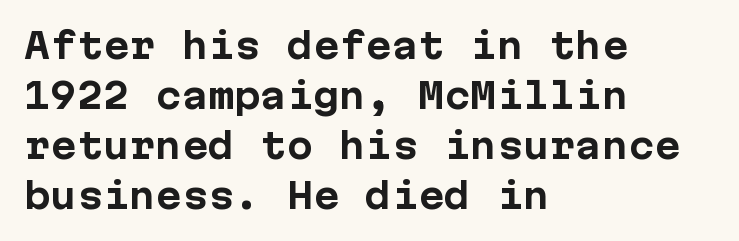
The image shows 35 px bold sans-serif type, upright, monospaced; set left-aligned, normal line spacing (1.43x), normal letter spacing, not underlined; low stroke contrast and a medium x-height.
